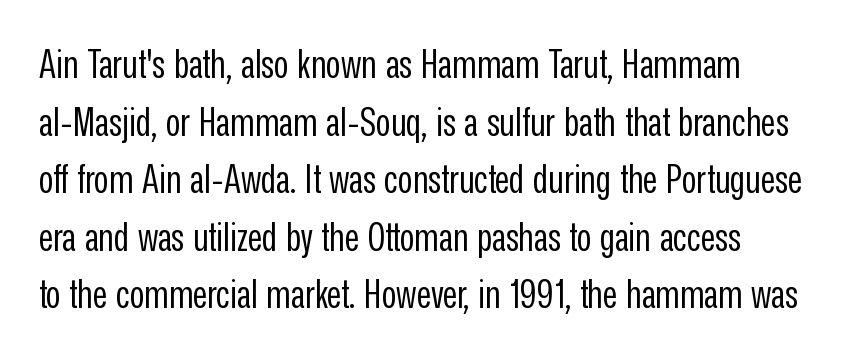
{"serif": "no", "italic": "no", "bold": "no", "weight": "regular", "width": "condensed", "stroke_contrast": "low", "x_height": "medium", "monospaced": "no", "underline": "no", "line_spacing": "normal", "line_spacing_ratio": 1.44, "letter_spacing": "normal", "letter_spacing_em": 0.0, "glyph_px": 40}
